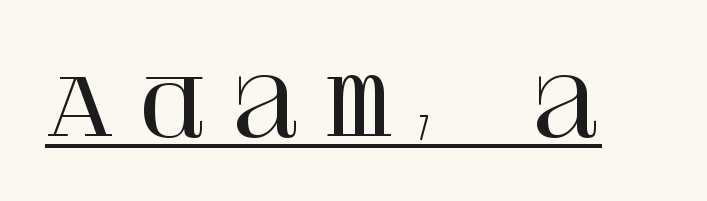
{"serif": "yes", "italic": "no", "width": "normal", "stroke_contrast": "high", "x_height": "large", "underline": "yes", "letter_spacing": "wide", "letter_spacing_em": 0.25, "glyph_px": 79}
